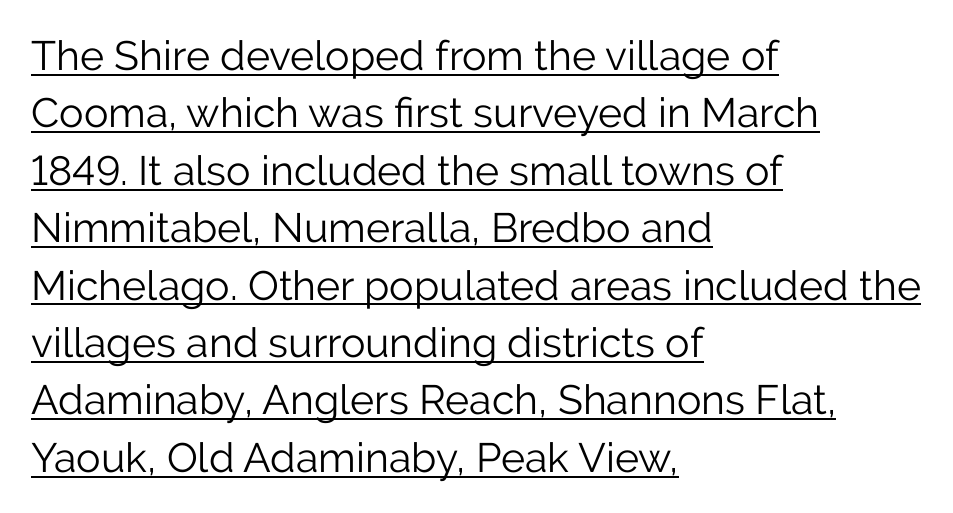
The image shows 41 px light sans-serif type, upright; set left-aligned, normal line spacing (1.4x), normal letter spacing, underlined; low stroke contrast and a medium x-height.
